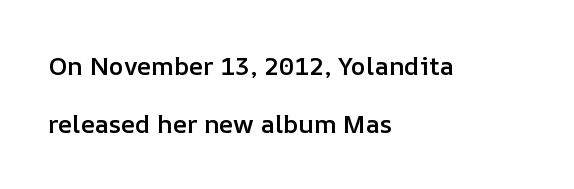
{"italic": "no", "bold": "semi", "underline": "no", "align": "left", "line_spacing": "loose", "line_spacing_ratio": 2.32, "letter_spacing": "normal", "letter_spacing_em": 0.0, "glyph_px": 25}
